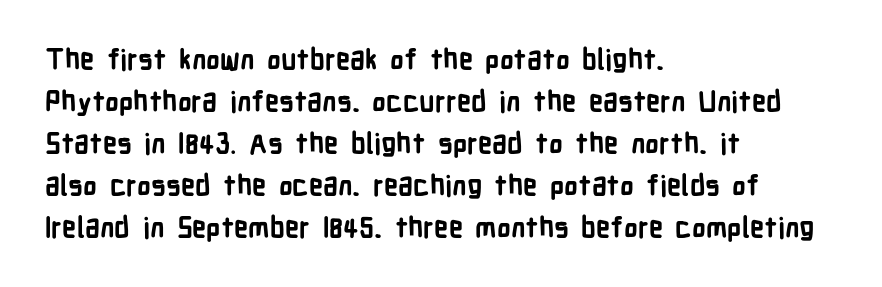
Q: Is the text bold? A: Yes.
Q: Is the text italic (slanted)? A: No, it is upright.
Q: Is the typeface a serif or a sans-serif typeface? A: Sans-serif.
Q: Is the text underlined? A: No.
Q: How is the paragraph aligned? A: Left-aligned.
Q: Is the spacing between letters normal or unusually wide? A: Normal.
Q: Is the spacing between lines tight, normal or loose? A: Normal.
Q: Width (condensed, normal, or wide)? A: Condensed.
Q: Stroke contrast? A: Low.
Q: x-height? A: Medium.
Q: Monospaced? A: No.
